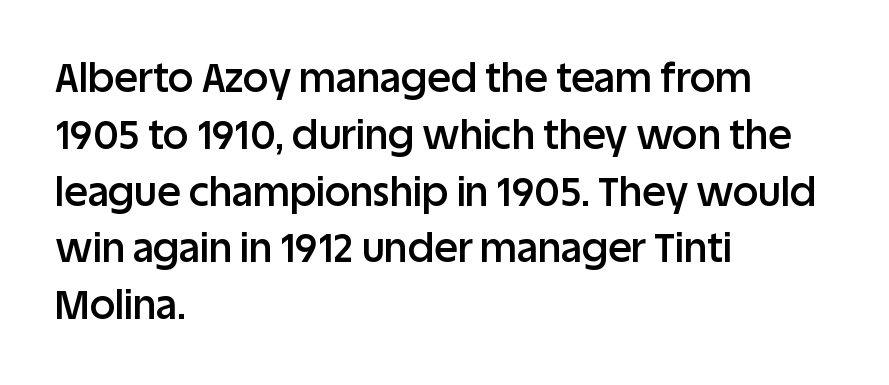
{"serif": "no", "italic": "no", "bold": "semi", "weight": "semibold", "width": "normal", "stroke_contrast": "low", "x_height": "large", "monospaced": "no", "underline": "no", "align": "left", "line_spacing": "normal", "line_spacing_ratio": 1.42, "letter_spacing": "normal", "letter_spacing_em": 0.0, "glyph_px": 40}
